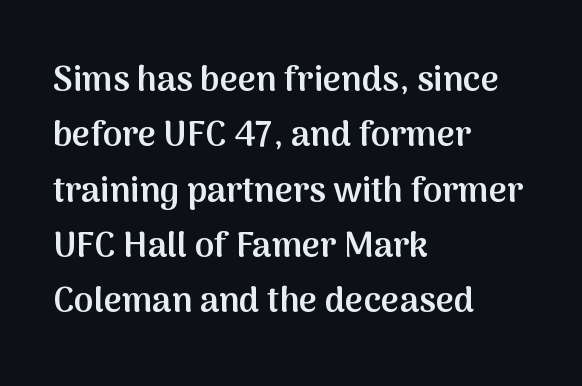
The image shows 35 px semibold sans-serif type, upright; set left-aligned, normal line spacing (1.58x), normal letter spacing, not underlined; medium stroke contrast and a medium x-height.
